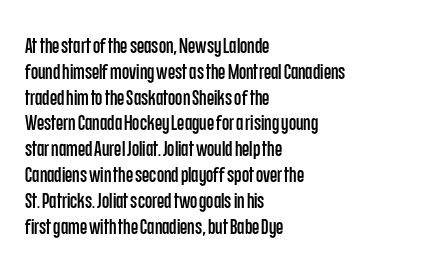
Underline: absent. This rendering uses left alignment, leaving the right contour irregular. A typesetter would mark this as roman, not italic. In terms of letterspacing, this is plain default setting.
